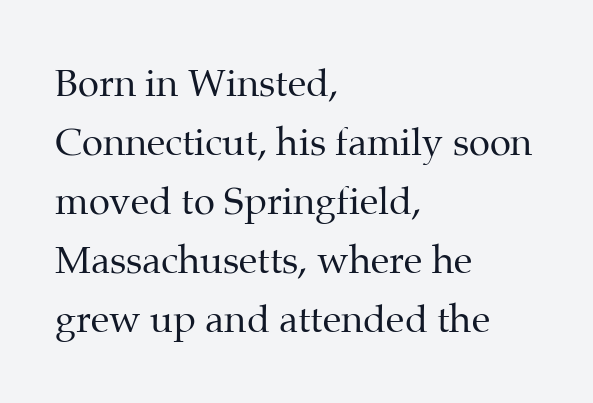
Here the designer chose a conventional face with non-uniform glyph widths. The passage shown is not underscored anywhere. A normal amount of white space separates one row of letters from the next. Letterform terminals end in serifs throughout the passage.
